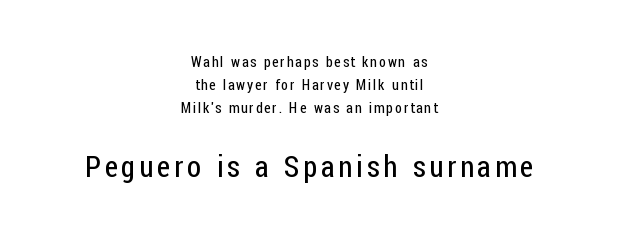
{"serif": "no", "italic": "no", "bold": "no", "weight": "regular", "width": "condensed", "stroke_contrast": "low", "x_height": "medium", "monospaced": "no", "underline": "no", "align": "center", "line_spacing": "normal", "line_spacing_ratio": 1.66, "larger_block": "second", "size_ratio": 2.07, "glyph_px": 29}
